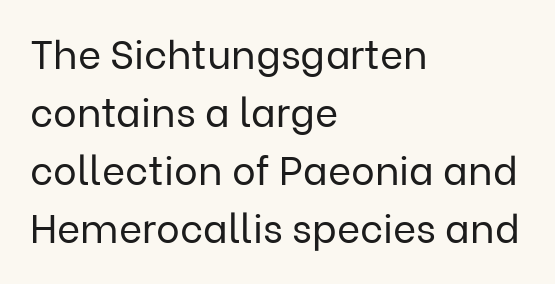
{"serif": "no", "italic": "no", "bold": "no", "weight": "regular", "width": "normal", "stroke_contrast": "low", "x_height": "medium", "monospaced": "no", "underline": "no", "align": "left", "line_spacing": "normal", "line_spacing_ratio": 1.45, "letter_spacing": "normal", "letter_spacing_em": 0.0, "glyph_px": 40}
